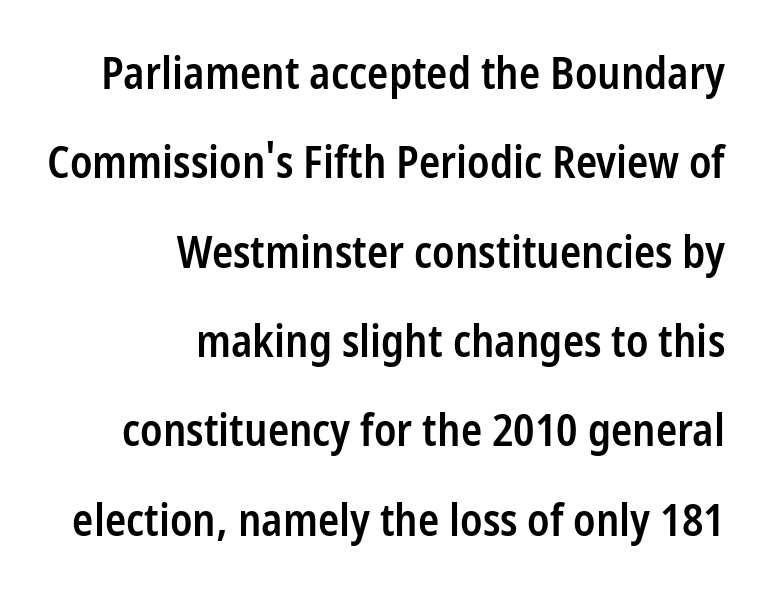
Spacing verdict: proportional, widths tailored to each character. The ragged edge is on the left, which tells us the setting is flush right. I'd describe the lettering as semibold — firm but not a full bold. Students, note that the glyphs here touch the page at normal intervals.
